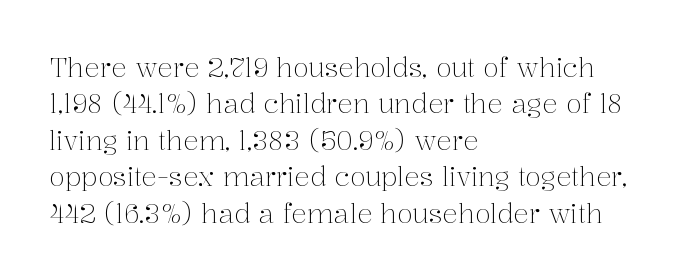
Short and long lines alike share a common starting point at left. The typeface has the unassuming heft of standard copy or less. Is the letter spacing exaggerated? No — it looks like the ordinary default. Has an underline been added? It has not. Posture: vertical.
